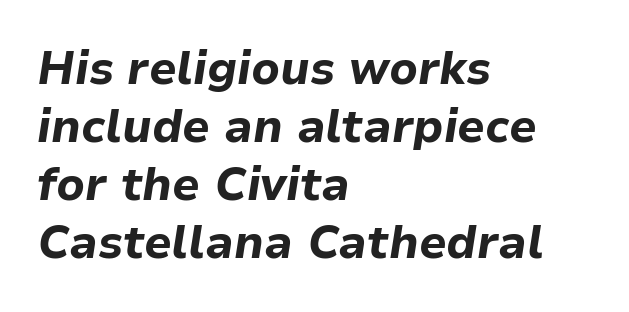
The face used here is proportionally spaced, like ordinary book or web type. If you drew a line through each stem, it would be angled. Reading down the column, the eye jumps a familiar distance to each next line. The lines in this sample share a left origin and differ only in where they stop. The glyphs have the mass of a bold cut.
